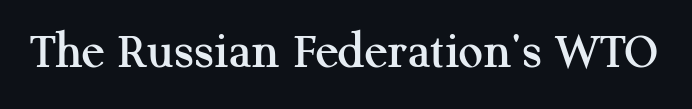
The image shows 54 px serif type, upright; set normal letter spacing, not underlined; medium stroke contrast and a medium x-height.
